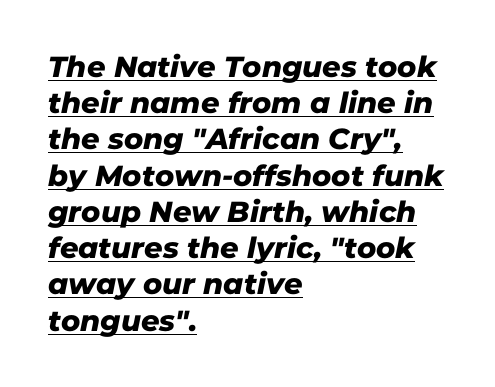
The image shows 29 px sans-serif type; set left-aligned, normal line spacing (1.25x), normal letter spacing, underlined; low stroke contrast and a medium x-height.
